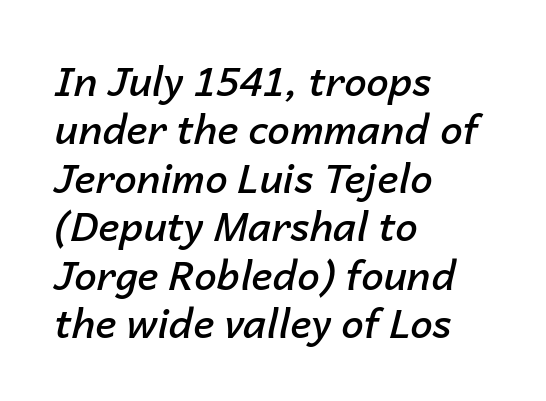
The image shows 40 px semibold type, italic (leaning right); set left-aligned, line spacing 1.21x, normal letter spacing, not underlined; low stroke contrast and a medium x-height.
